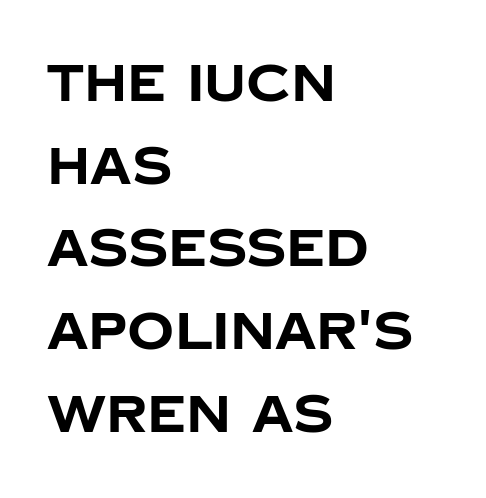
Does the type have serifs? No, each stem ends abruptly. What stands out about the letter spacing? Nothing — it is the standard amount. Horizontal bands of white between lines are of average thickness. The typography opts for an upright posture over an oblique one.
